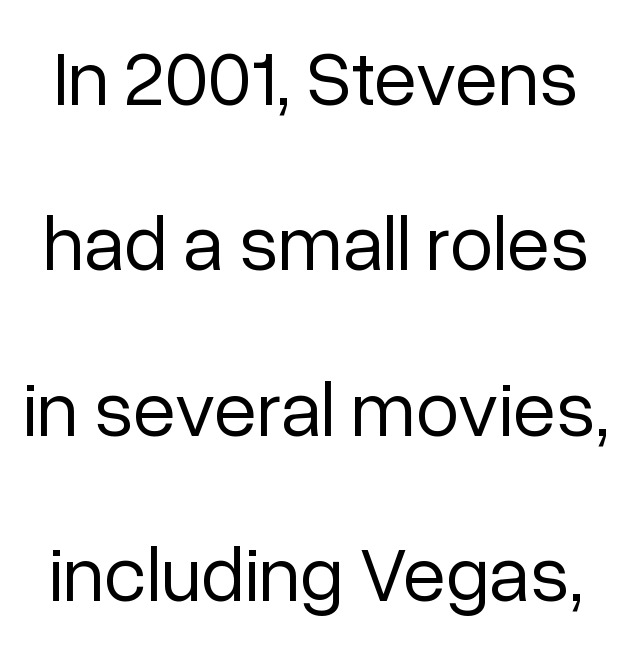
The image shows 78 px regular-weight sans-serif type, upright; set loose line spacing (2.12x), normal letter spacing, not underlined; low stroke contrast and a medium x-height.
